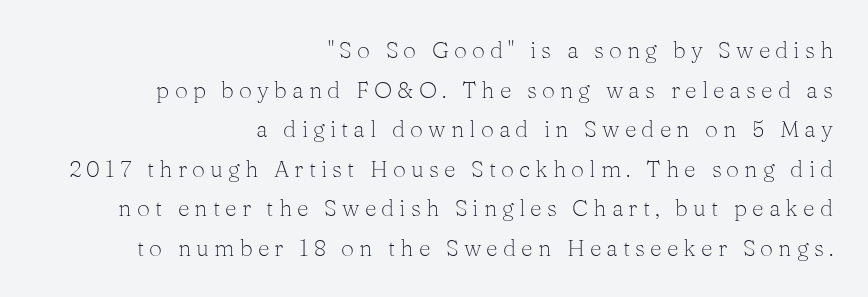
Q: Is the text bold? A: No.
Q: Is the text italic (slanted)? A: No, it is upright.
Q: Is the text underlined? A: No.
Q: How is the paragraph aligned? A: Right-aligned.
Q: Is the spacing between letters normal or unusually wide? A: Unusually wide.
